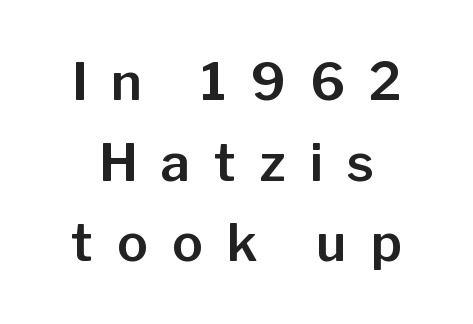
Q: Is the text italic (slanted)? A: No, it is upright.
Q: Is the typeface a serif or a sans-serif typeface? A: Sans-serif.
Q: Is the text underlined? A: No.
Q: Is the spacing between letters normal or unusually wide? A: Unusually wide.
Q: Is the spacing between lines tight, normal or loose? A: Normal.
Q: Width (condensed, normal, or wide)? A: Normal.
Q: Stroke contrast? A: Low.
Q: x-height? A: Medium.
Q: Monospaced? A: No.
